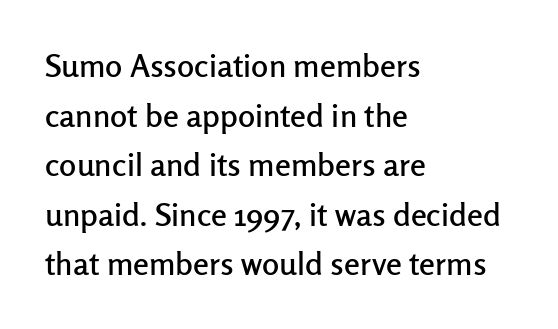
Normally led — the rows are evenly, conventionally spaced. The letters advance in unequal steps, a hallmark of proportional type. Honestly, the letter spacing is just normal — you wouldn't notice it. Short and long lines alike share a common starting point at left.
